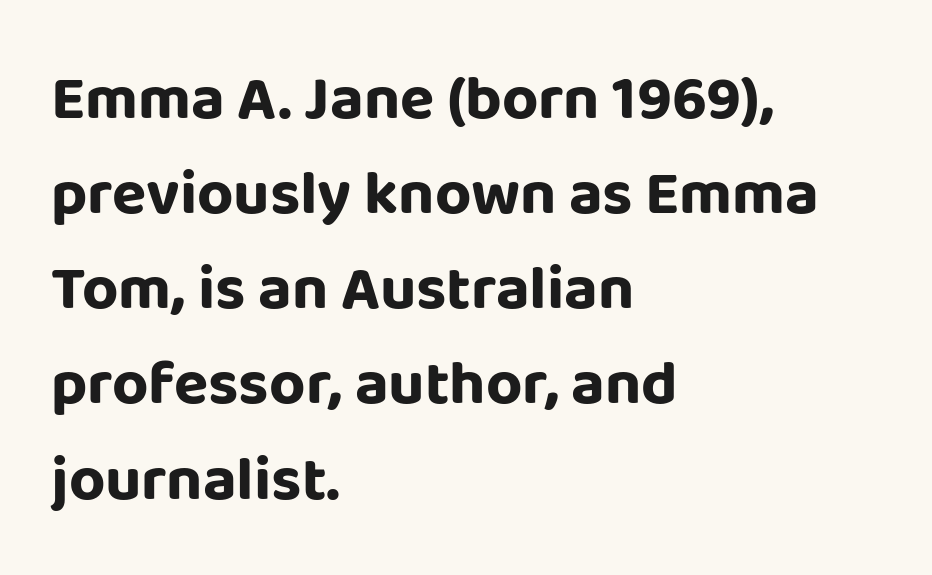
{"serif": "no", "italic": "no", "bold": "yes", "weight": "bold", "width": "normal", "stroke_contrast": "low", "x_height": "large", "monospaced": "no", "underline": "no", "align": "left", "line_spacing": "normal", "line_spacing_ratio": 1.51, "letter_spacing": "normal", "letter_spacing_em": 0.0, "glyph_px": 63}
